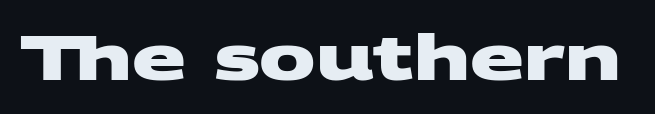
{"serif": "no", "bold": "yes", "weight": "heavy", "width": "wide", "stroke_contrast": "medium", "x_height": "large", "monospaced": "no", "underline": "no", "letter_spacing": "normal", "letter_spacing_em": 0.0, "glyph_px": 63}
